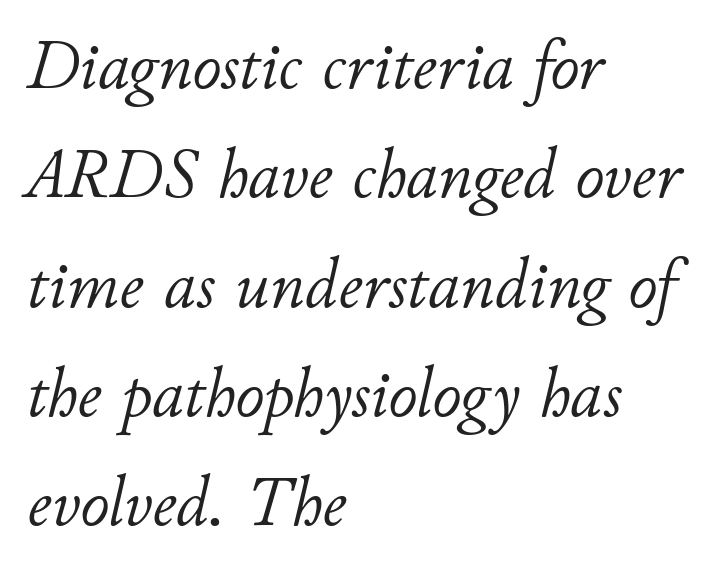
The image shows 71 px light type, italic (leaning right); set left-aligned, normal line spacing (1.54x), normal letter spacing, not underlined; low stroke contrast and a small x-height.
